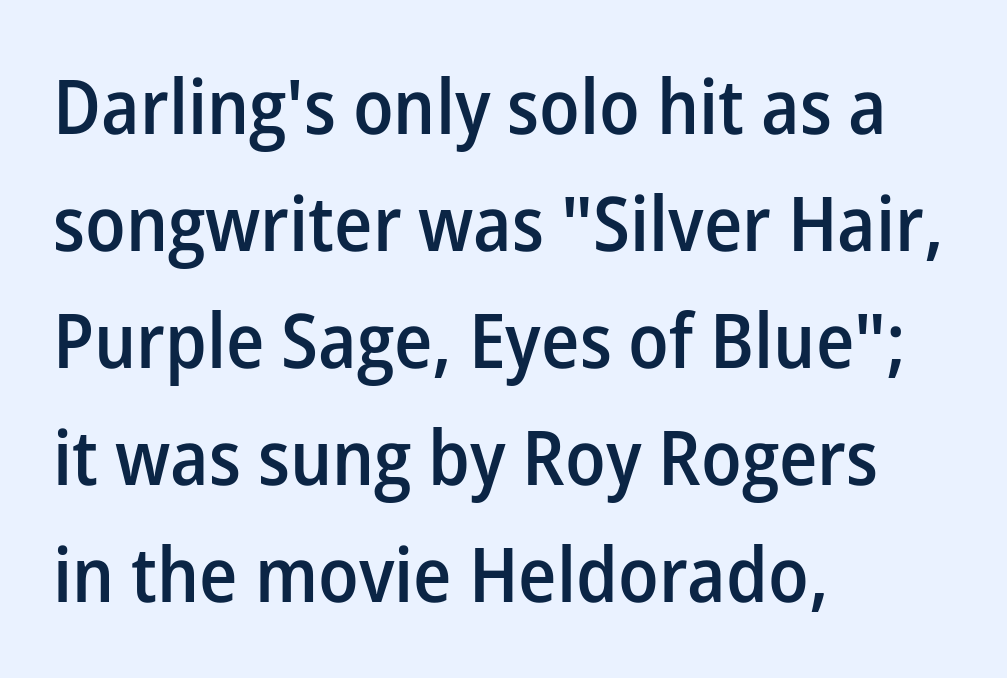
The image shows 76 px semibold sans-serif type, upright; set left-aligned, normal line spacing (1.54x), normal letter spacing, not underlined; low stroke contrast and a medium x-height.
